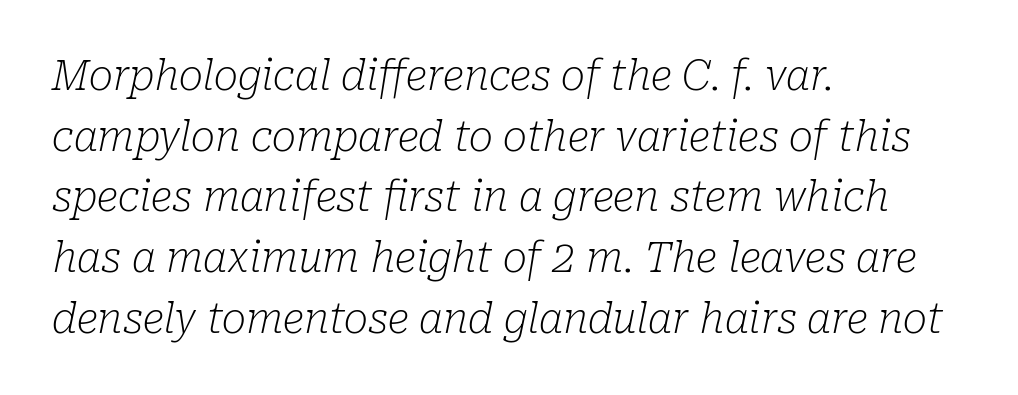
The image shows 41 px light serif type, italic (leaning right); set left-aligned, normal line spacing (1.48x), normal letter spacing, not underlined; low stroke contrast and a medium x-height.
